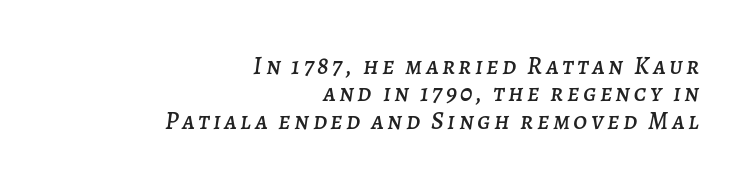
{"italic": "yes", "lean": "right", "slant_degrees": 7, "underline": "no", "align": "right", "line_spacing": "tight", "line_spacing_ratio": 1.1, "glyph_px": 25}
